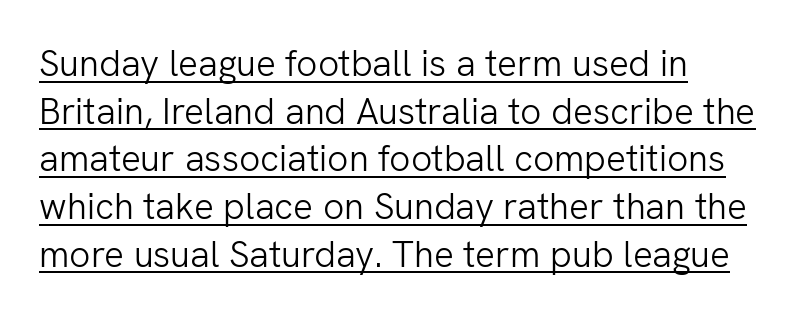
Emphasis is given by a line drawn under the lettering. Nothing sits at the stroke ends, so this counts as sans-serif. Leading: standard. The lettering holds an erect, upright posture throughout.
